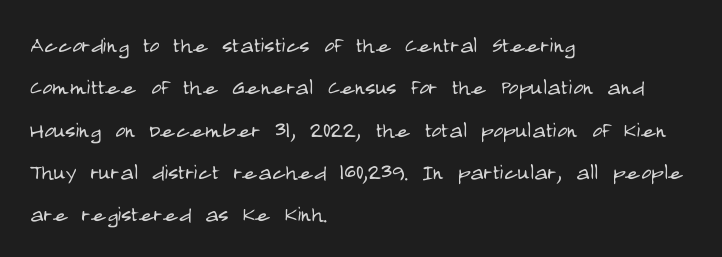
The image shows 28 px light, condensed sans-serif type, upright; set left-aligned, normal line spacing (1.51x), normal letter spacing, not underlined; low stroke contrast and a large x-height.
